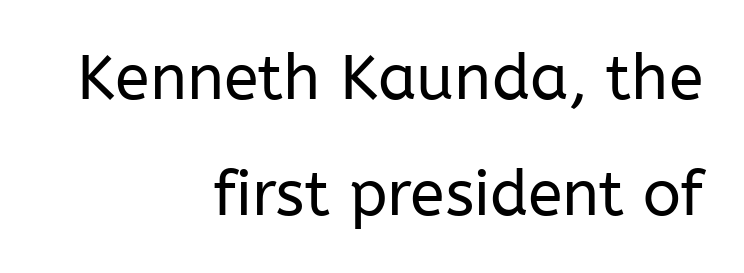
You could call the tracking neutral — neither tight nor loose. Decoration check: the copy has no underline. These lines are set flush right with a ragged left edge. Letterform terminals end flat and unadorned throughout the passage. Stem width sits at or under what a default text font uses.
